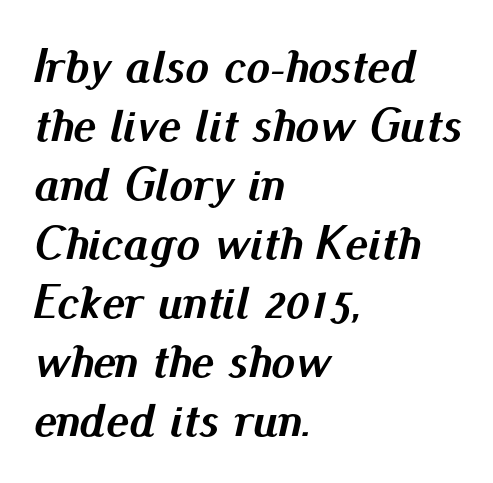
The letters are bold, with thick, heavy strokes. Do the characters align in a grid? No, the font is proportional. In CSS terms this would be text-align: left. Underlining? Definitely not there. This sample uses an oblique cut, with every glyph tilted off the vertical.
